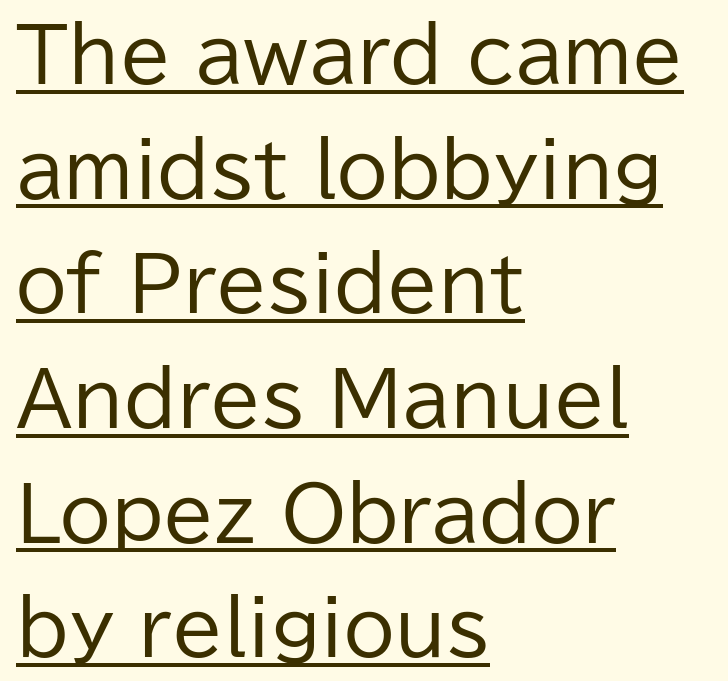
{"serif": "no", "italic": "no", "bold": "no", "weight": "regular", "width": "normal", "stroke_contrast": "low", "x_height": "medium", "monospaced": "no", "underline": "yes", "align": "left", "line_spacing": "normal", "line_spacing_ratio": 1.55, "letter_spacing": "normal", "letter_spacing_em": 0.0, "glyph_px": 74}
